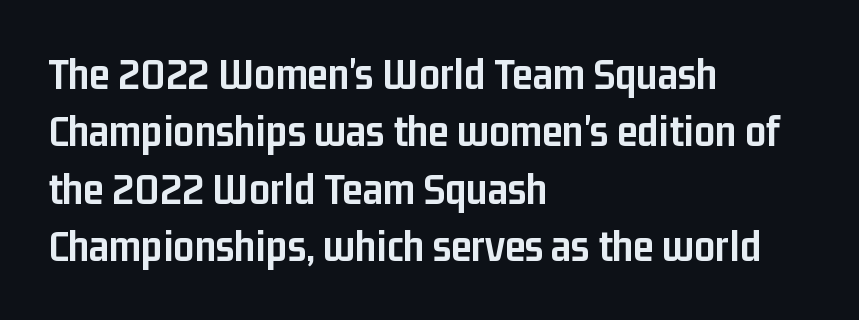
Q: Is the text bold? A: Yes.
Q: Is the text italic (slanted)? A: No, it is upright.
Q: Is the typeface a serif or a sans-serif typeface? A: Sans-serif.
Q: Is the text underlined? A: No.
Q: How is the paragraph aligned? A: Left-aligned.
Q: Is the spacing between letters normal or unusually wide? A: Normal.
Q: Is the spacing between lines tight, normal or loose? A: Normal.
Q: Width (condensed, normal, or wide)? A: Condensed.
Q: Stroke contrast? A: Low.
Q: x-height? A: Medium.
Q: Monospaced? A: No.
